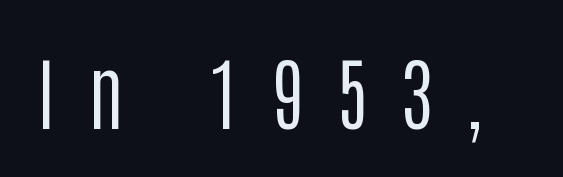
{"serif": "no", "italic": "no", "bold": "no", "weight": "regular", "width": "condensed", "stroke_contrast": "low", "x_height": "large", "monospaced": "no", "underline": "no", "letter_spacing": "wide", "letter_spacing_em": 0.41, "glyph_px": 79}
